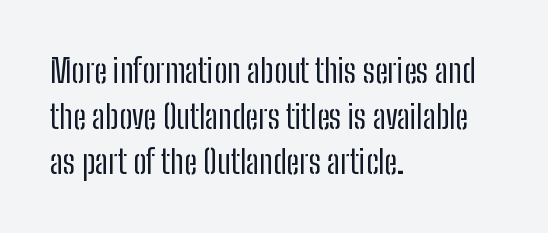
Q: Is the text bold? A: No.
Q: Is the text italic (slanted)? A: No, it is upright.
Q: Is the typeface a serif or a sans-serif typeface? A: Sans-serif.
Q: Is the text underlined? A: No.
Q: How is the paragraph aligned? A: Left-aligned.
Q: Is the spacing between letters normal or unusually wide? A: Normal.
Q: Is the spacing between lines tight, normal or loose? A: Normal.
Q: Width (condensed, normal, or wide)? A: Condensed.
Q: Stroke contrast? A: Low.
Q: x-height? A: Medium.
Q: Monospaced? A: No.
